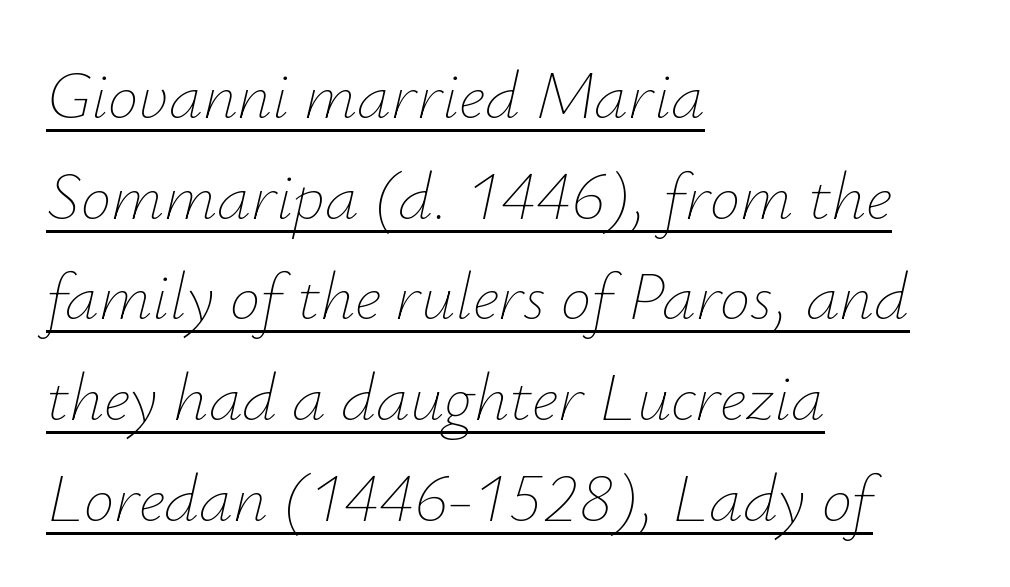
The image shows 68 px thin type, italic (leaning right); set left-aligned, normal line spacing (1.48x), normal letter spacing, underlined; low stroke contrast and a small x-height.
